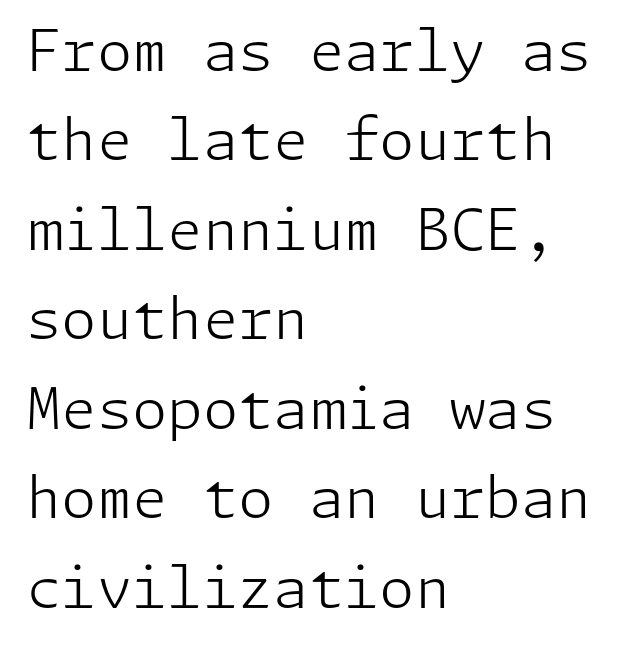
Q: Is the text bold? A: No.
Q: Is the text italic (slanted)? A: No, it is upright.
Q: Is the typeface a serif or a sans-serif typeface? A: Sans-serif.
Q: Is the text underlined? A: No.
Q: How is the paragraph aligned? A: Left-aligned.
Q: Is the spacing between letters normal or unusually wide? A: Normal.
Q: Is the spacing between lines tight, normal or loose? A: Normal.
Q: Width (condensed, normal, or wide)? A: Normal.
Q: Stroke contrast? A: Low.
Q: x-height? A: Medium.
